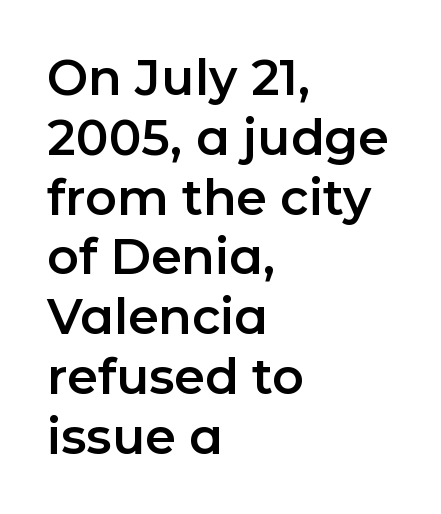
Q: Is the text italic (slanted)? A: No, it is upright.
Q: Is the typeface a serif or a sans-serif typeface? A: Sans-serif.
Q: Is the text underlined? A: No.
Q: How is the paragraph aligned? A: Left-aligned.
Q: Is the spacing between letters normal or unusually wide? A: Normal.
Q: Width (condensed, normal, or wide)? A: Normal.
Q: Stroke contrast? A: Low.
Q: x-height? A: Medium.
Q: Monospaced? A: No.
